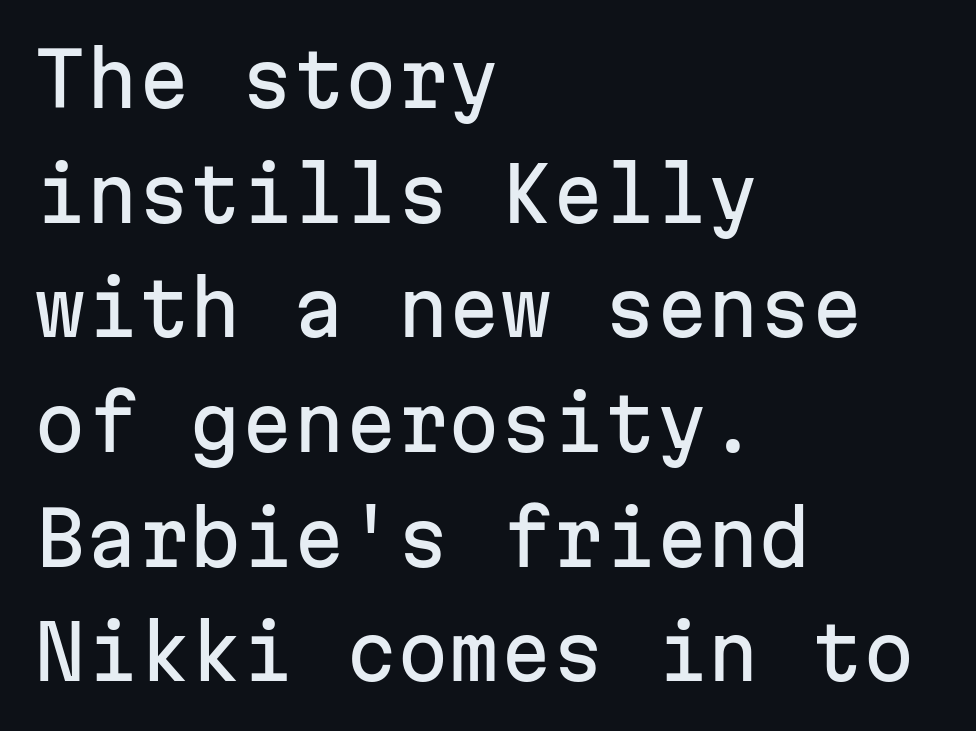
The image shows 74 px sans-serif type, upright, monospaced; set left-aligned, normal line spacing (1.55x), normal letter spacing, not underlined; low stroke contrast and a medium x-height.
